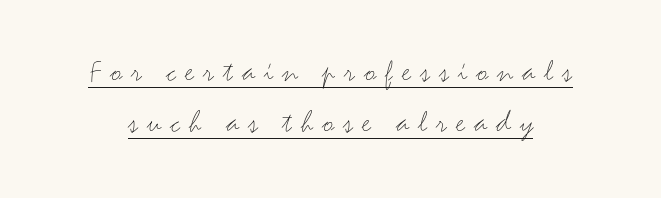
The typeface has the unassuming heft of standard copy or less. The letters are spread apart with noticeably loose tracking. Do the characters align in a grid? No, the font is proportional. This is underlined copy, the kind a proofreader might mark for attention. How would I describe the line gaps? Plain and ordinary.
